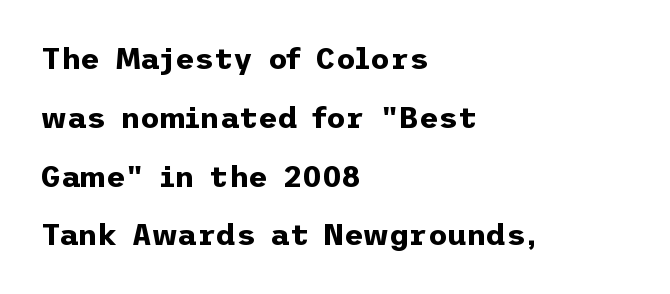
Q: Is the text bold? A: Yes.
Q: Is the text italic (slanted)? A: No, it is upright.
Q: Is the typeface a serif or a sans-serif typeface? A: Sans-serif.
Q: Is the text underlined? A: No.
Q: How is the paragraph aligned? A: Left-aligned.
Q: Is the spacing between letters normal or unusually wide? A: Normal.
Q: Is the spacing between lines tight, normal or loose? A: Loose.
Q: Width (condensed, normal, or wide)? A: Normal.
Q: Stroke contrast? A: Low.
Q: x-height? A: Medium.
